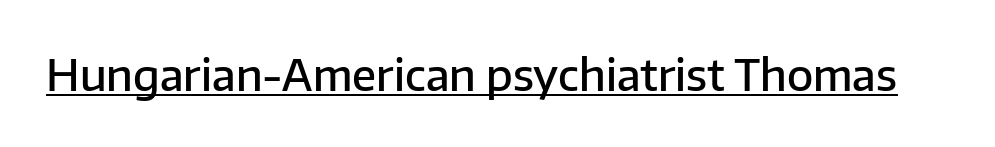
{"serif": "no", "italic": "no", "bold": "semi", "weight": "semibold", "width": "normal", "stroke_contrast": "low", "x_height": "medium", "monospaced": "no", "underline": "yes", "letter_spacing": "normal", "letter_spacing_em": 0.0, "glyph_px": 43}
